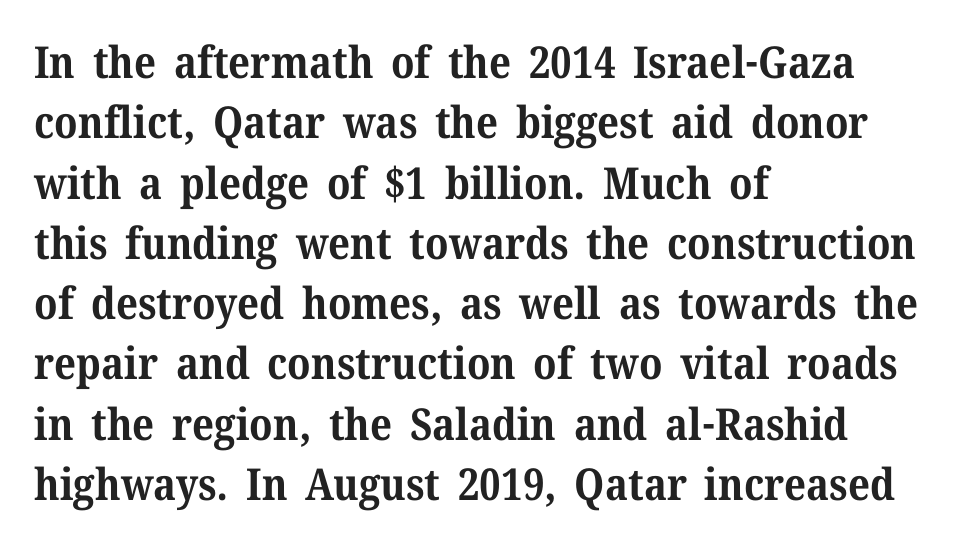
One glance says typical: line gaps are just what's usual. The text was rendered using a seriffed face with decorative stroke endings. Is the letter spacing exaggerated? No — it looks like the ordinary default. The letters advance in unequal steps, a hallmark of proportional type. Leftover space on each line is placed entirely after the last word.
